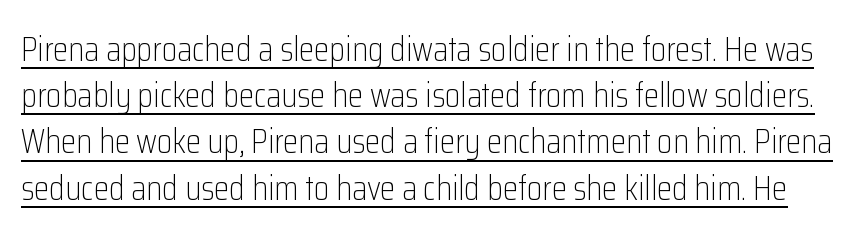
The image shows 35 px light, condensed sans-serif type, upright; set normal line spacing (1.32x), normal letter spacing, underlined; low stroke contrast and a medium x-height.
